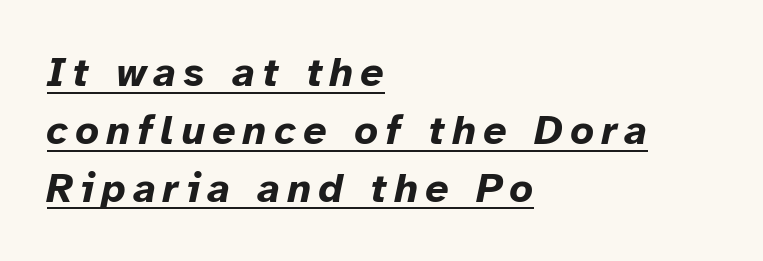
The image shows 41 px bold type, italic (leaning right); set left-aligned, normal line spacing (1.41x), underlined; low stroke contrast and a medium x-height.
